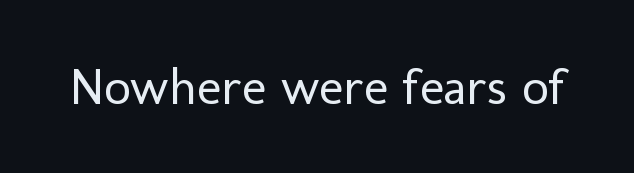
The image shows 52 px regular-weight sans-serif type, upright; set normal letter spacing, not underlined; low stroke contrast and a medium x-height.
